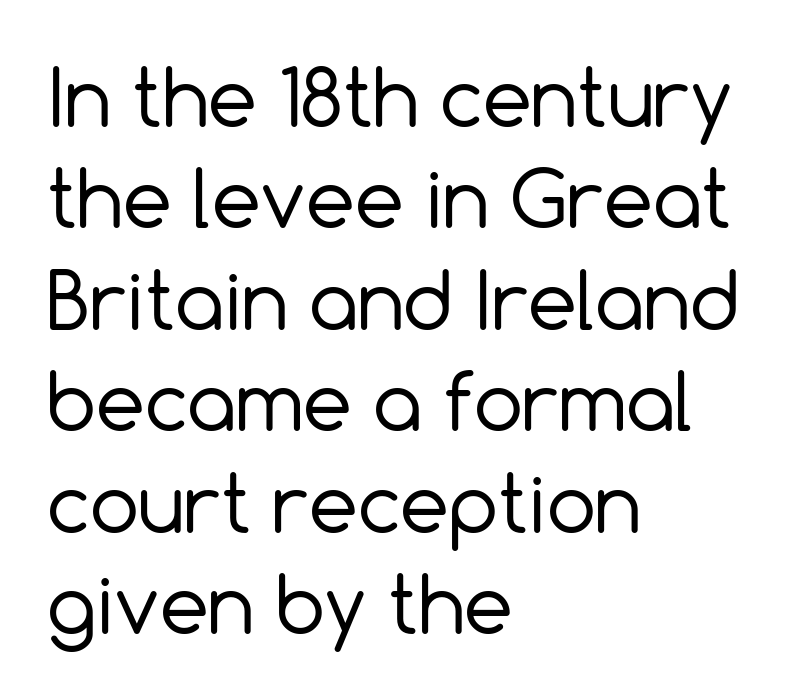
{"serif": "no", "italic": "no", "bold": "no", "weight": "regular", "width": "normal", "x_height": "medium", "monospaced": "no", "underline": "no", "align": "left", "line_spacing": "normal", "line_spacing_ratio": 1.3, "letter_spacing": "normal", "letter_spacing_em": 0.0, "glyph_px": 78}
